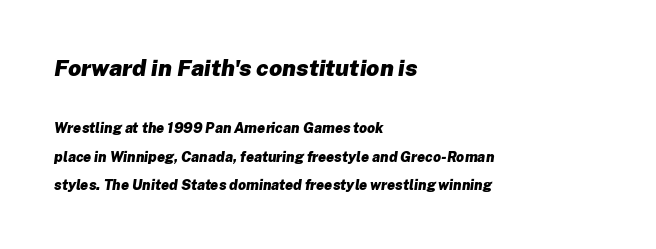
Q: Is the text bold? A: Yes.
Q: Is the text italic (slanted)? A: Yes, it leans right by about 8 degrees.
Q: Is the text underlined? A: No.
Q: How is the paragraph aligned? A: Left-aligned.
Q: Is the spacing between letters normal or unusually wide? A: Normal.
Q: Is the spacing between lines tight, normal or loose? A: Loose.
Q: Which block of text is set in a larger size, the first (top) or the second (bottom)? A: The first (top) one.
